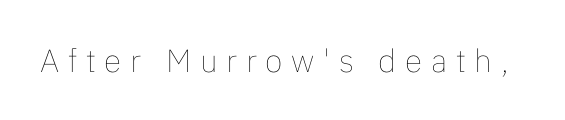
The axis of the letterforms is exactly vertical. No extra ink here — the face is not bold. Letter spacing: wide. Check under the words: just untouched page. This sample has the flowing, uneven cadence of proportional lettering.
